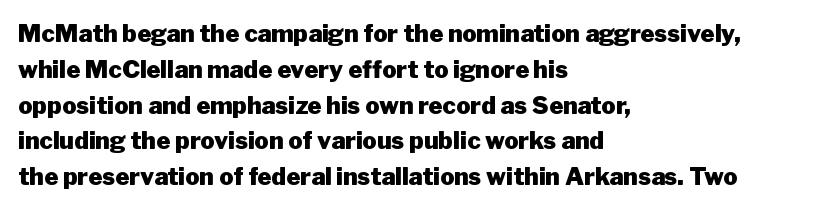
Q: Is the text bold? A: Yes.
Q: Is the text italic (slanted)? A: No, it is upright.
Q: Is the text underlined? A: No.
Q: How is the paragraph aligned? A: Left-aligned.
Q: Is the spacing between letters normal or unusually wide? A: Normal.
Q: Is the spacing between lines tight, normal or loose? A: Normal.
